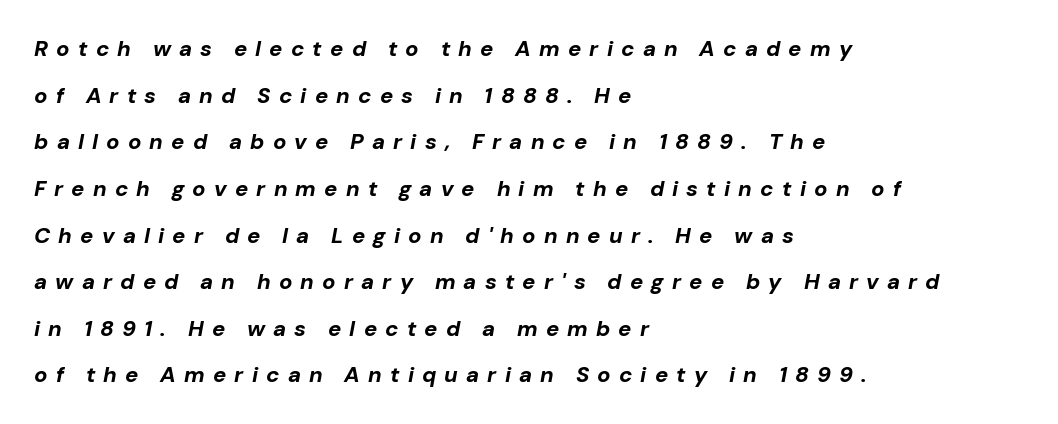
{"italic": "yes", "lean": "right", "slant_degrees": 10, "bold": "yes", "underline": "no", "align": "left", "line_spacing": "loose", "line_spacing_ratio": 2.12, "letter_spacing": "wide", "letter_spacing_em": 0.37, "glyph_px": 22}
